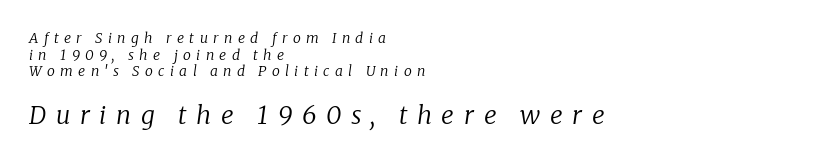
Compare the two chunks: the lower has the greater cap height. The foot of each line stays bare and open. Visually the block forms a straight wall on the left and a jagged coastline on the right. The strokes carry an ordinary text weight at most.
